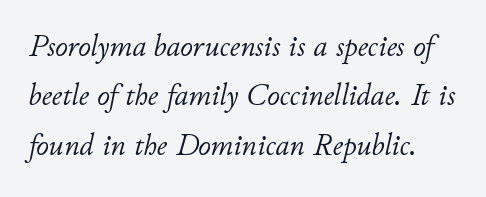
{"italic": "yes", "lean": "right", "slant_degrees": 11, "bold": "no", "weight": "light", "width": "normal", "stroke_contrast": "low", "x_height": "small", "monospaced": "no", "underline": "no", "line_spacing": "normal", "line_spacing_ratio": 1.59, "letter_spacing": "normal", "letter_spacing_em": 0.0, "glyph_px": 31}
